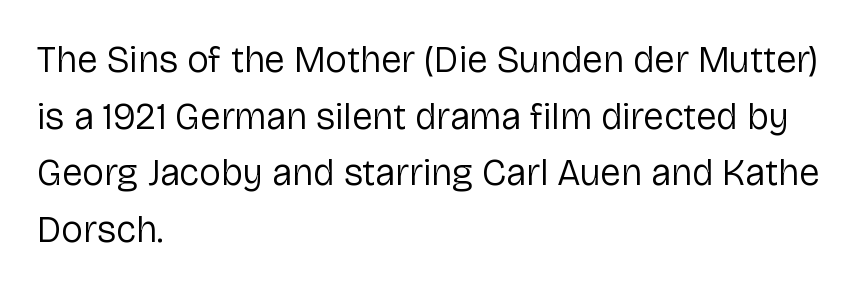
No word sits above an underline. Italic? Not at all — the glyphs are vertical. Note the varied advance widths — an 'i' is clearly narrower than an 'm'. The passage shown is typeset with a sans-serif family. Between one letter and the next there's only the usual sliver of space.
